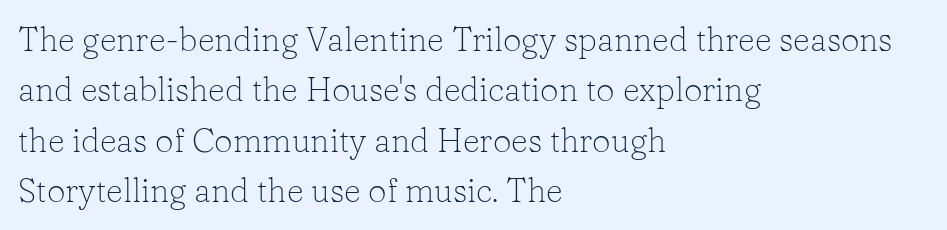
The letters stand upright; this is a roman face. Caption: multi-line text, flush left, ragged right. Caption: face not bold, strokes unweighted. Nobody drew a line under any word here. Serif or sans? Serif — the stroke terminals have little feet.
